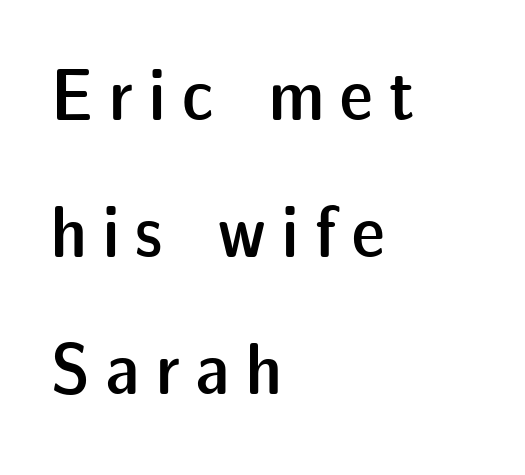
Q: Is the text bold? A: Semi-bold.
Q: Is the text italic (slanted)? A: No, it is upright.
Q: Is the typeface a serif or a sans-serif typeface? A: Sans-serif.
Q: Is the text underlined? A: No.
Q: How is the paragraph aligned? A: Left-aligned.
Q: Is the spacing between letters normal or unusually wide? A: Unusually wide.
Q: Width (condensed, normal, or wide)? A: Normal.
Q: Stroke contrast? A: Low.
Q: x-height? A: Medium.
Q: Monospaced? A: No.
